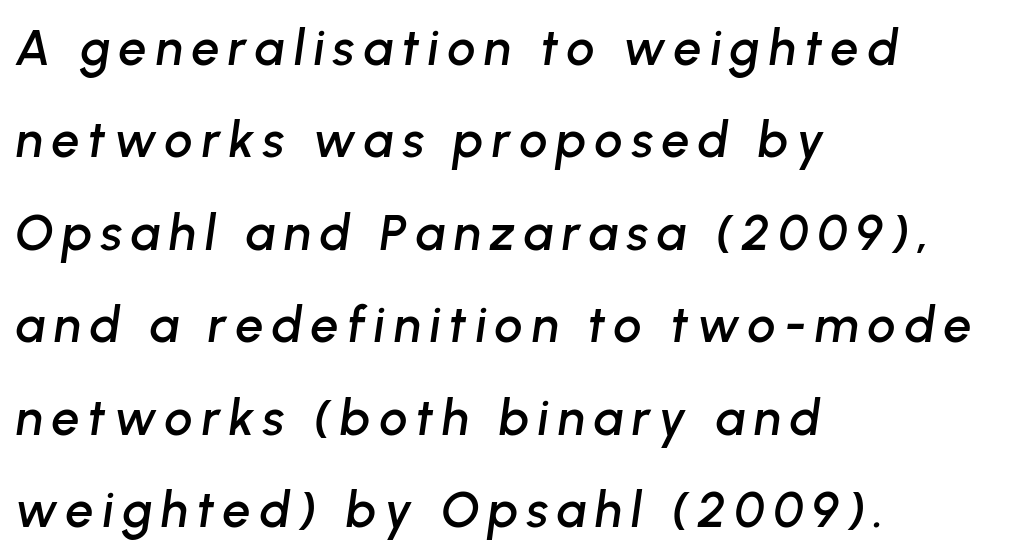
Q: Is the text italic (slanted)? A: Yes, it leans right by about 8 degrees.
Q: Is the text underlined? A: No.
Q: How is the paragraph aligned? A: Left-aligned.
Q: Width (condensed, normal, or wide)? A: Normal.
Q: Stroke contrast? A: Low.
Q: x-height? A: Medium.
Q: Monospaced? A: No.
